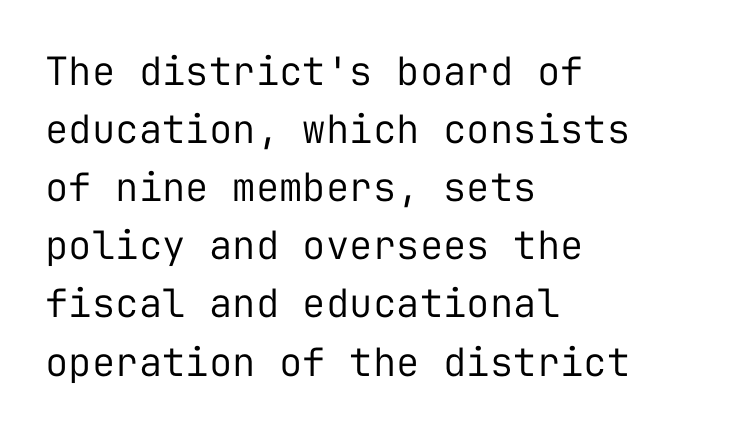
The image shows 39 px regular-weight sans-serif type, upright, monospaced; set left-aligned, normal line spacing (1.49x), normal letter spacing, not underlined; low stroke contrast and a medium x-height.
